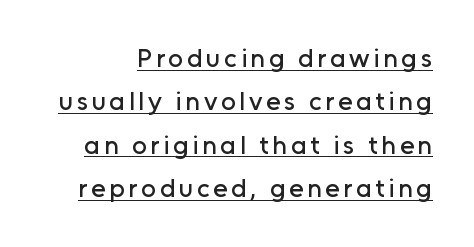
Successive baselines arrive at the customary interval. Upright lettering throughout. Caption: lettering with a line underneath.
